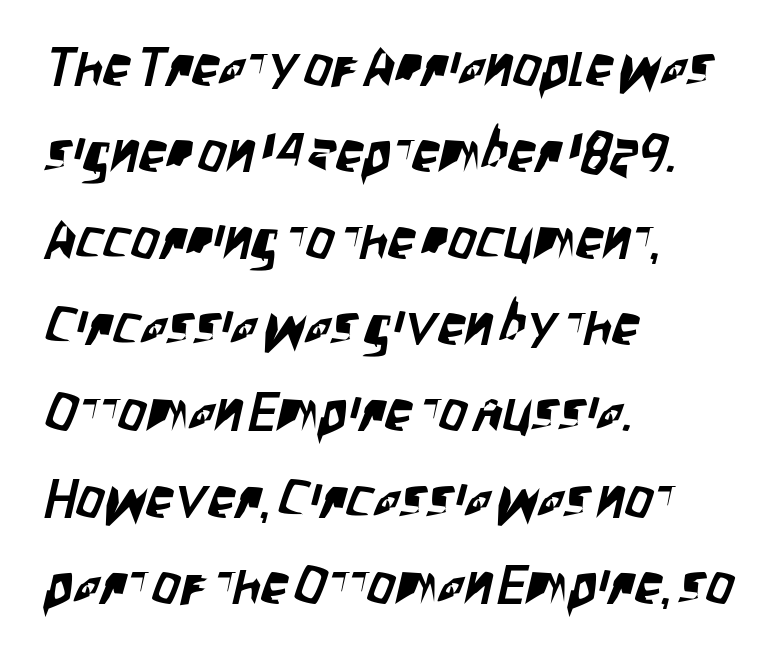
Q: Is the typeface a serif or a sans-serif typeface? A: Sans-serif.
Q: Is the text underlined? A: No.
Q: How is the paragraph aligned? A: Left-aligned.
Q: Is the spacing between letters normal or unusually wide? A: Normal.
Q: Is the spacing between lines tight, normal or loose? A: Normal.
Q: Width (condensed, normal, or wide)? A: Condensed.
Q: Stroke contrast? A: Low.
Q: x-height? A: Large.
Q: Monospaced? A: No.
